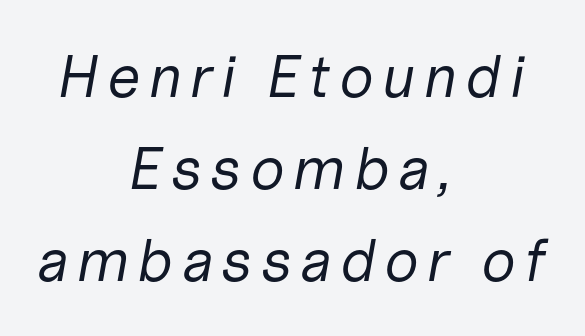
The rendering uses natural spacing where letterforms have individual widths. Is there much room between lines? A standard amount, neither cramped nor airy. This sample uses an oblique cut, with every glyph tilted off the vertical. The compositor balanced each line on the midline. Nothing heavy about these letters — not bold at all.
